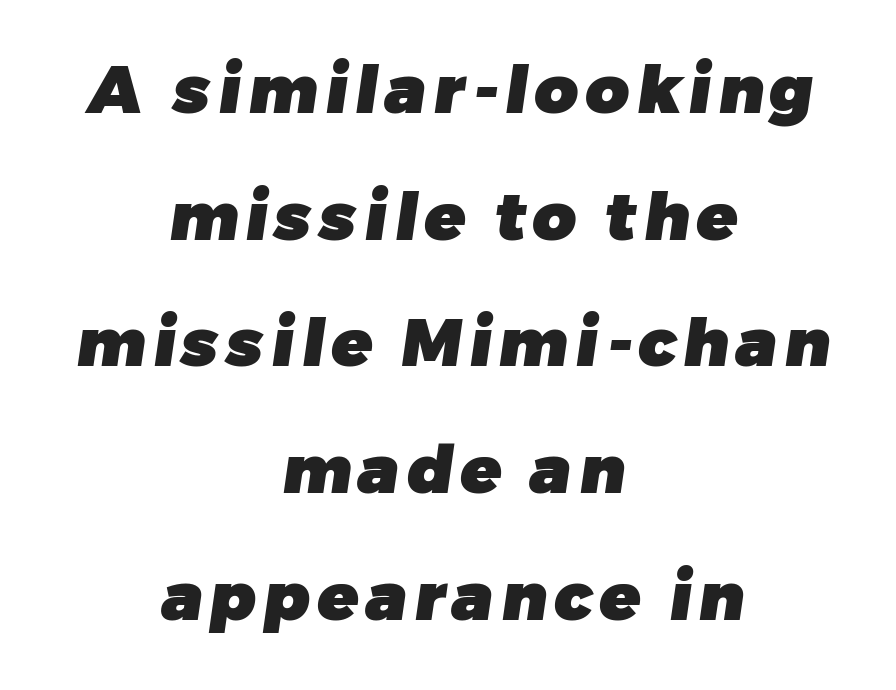
The image shows 67 px heavy sans-serif type; set centered, line spacing 1.89x, not underlined; low stroke contrast and a medium x-height.
